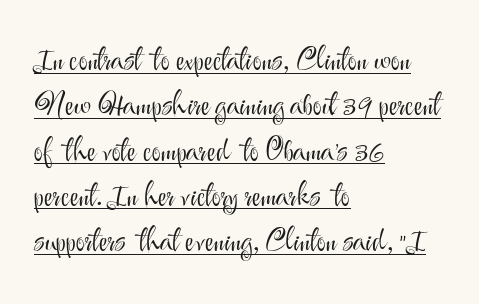
{"serif": "no", "bold": "no", "weight": "light", "width": "normal", "stroke_contrast": "medium", "x_height": "small", "monospaced": "no", "underline": "yes", "align": "left", "line_spacing": "normal", "line_spacing_ratio": 1.46, "letter_spacing": "normal", "letter_spacing_em": 0.0, "glyph_px": 31}
